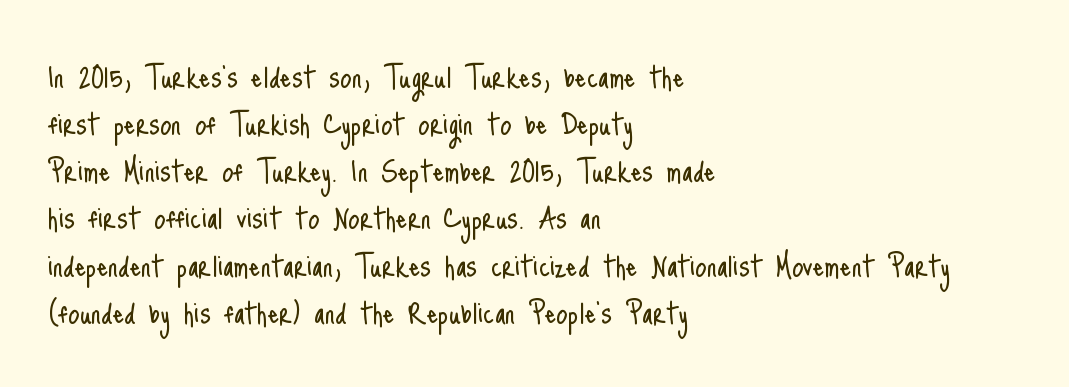
The image shows 36 px light, condensed sans-serif type, upright; set left-aligned, normal line spacing (1.31x), normal letter spacing, not underlined; low stroke contrast and a small x-height.
